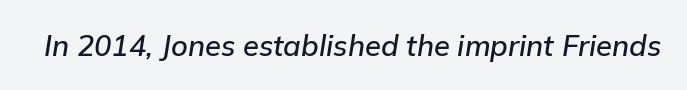
The image shows 29 px text type, italic (leaning right); set normal letter spacing, not underlined; low stroke contrast and a medium x-height.
